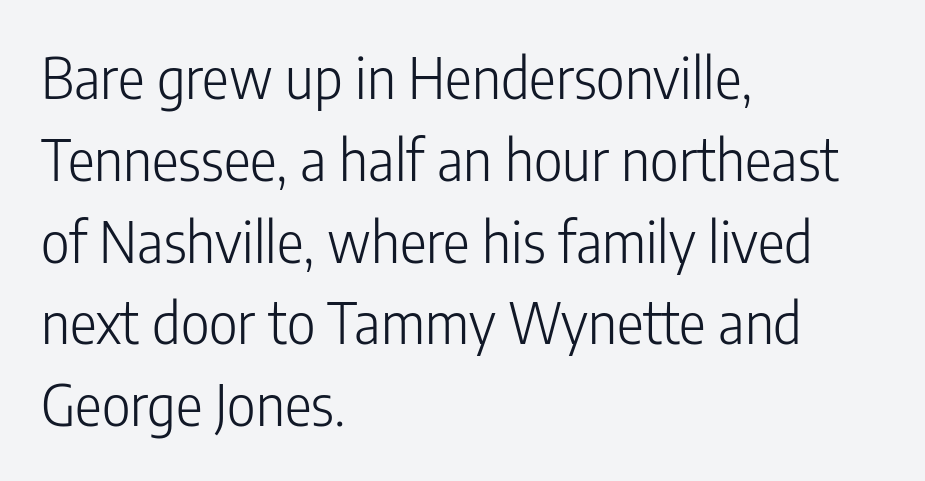
The zone under the glyphs is completely vacant. The face used here is proportionally spaced, like ordinary book or web type. The lines sit at an ordinary, default distance from one another. Serif or sans? Sans — the stroke terminals are bare. The lines in this sample share a left origin and differ only in where they stop. Posture: vertical.
